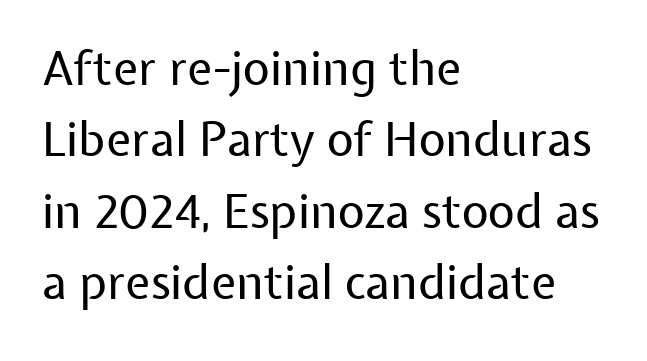
Q: Is the text bold? A: No.
Q: Is the text italic (slanted)? A: No, it is upright.
Q: Is the typeface a serif or a sans-serif typeface? A: Sans-serif.
Q: Is the text underlined? A: No.
Q: How is the paragraph aligned? A: Left-aligned.
Q: Is the spacing between letters normal or unusually wide? A: Normal.
Q: Is the spacing between lines tight, normal or loose? A: Normal.
Q: Width (condensed, normal, or wide)? A: Normal.
Q: Stroke contrast? A: Low.
Q: x-height? A: Medium.
Q: Monospaced? A: No.
